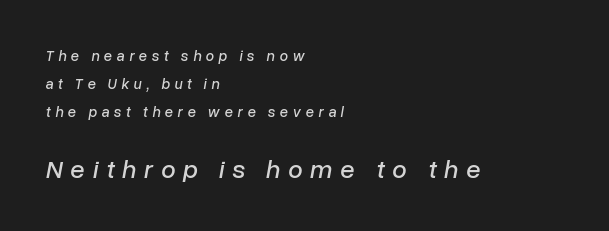
Q: Is the text italic (slanted)? A: Yes, it leans right by about 10 degrees.
Q: Is the text underlined? A: No.
Q: How is the paragraph aligned? A: Left-aligned.
Q: Is the spacing between letters normal or unusually wide? A: Unusually wide.
Q: Which block of text is set in a larger size, the first (top) or the second (bottom)? A: The second (bottom) one.
